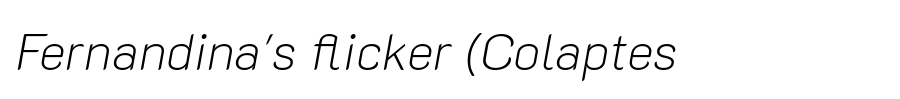
The image shows 51 px light type, italic (leaning right); set normal letter spacing, not underlined; low stroke contrast and a medium x-height.
